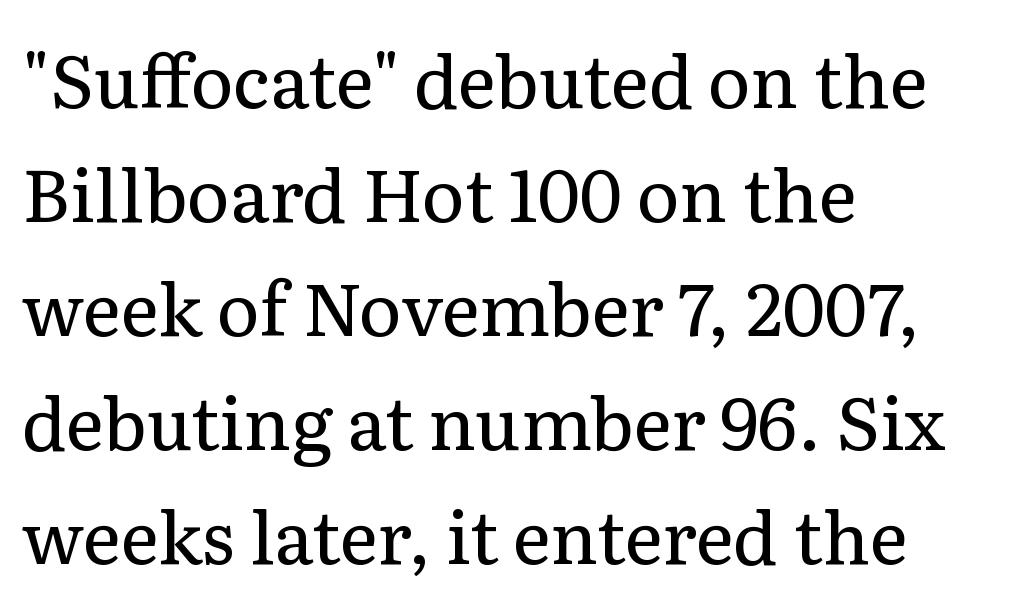
{"serif": "yes", "italic": "no", "bold": "no", "weight": "regular", "width": "normal", "stroke_contrast": "low", "x_height": "medium", "monospaced": "no", "underline": "no", "align": "left", "line_spacing": "normal", "line_spacing_ratio": 1.56, "letter_spacing": "normal", "letter_spacing_em": 0.0, "glyph_px": 73}
